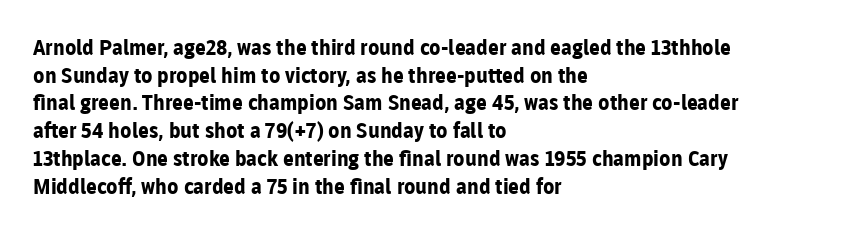
{"italic": "no", "bold": "yes", "underline": "no", "align": "left", "line_spacing": "normal", "line_spacing_ratio": 1.32, "letter_spacing": "normal", "letter_spacing_em": 0.0, "glyph_px": 21}
